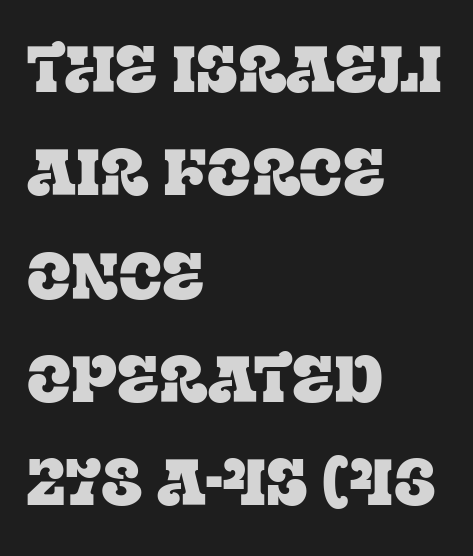
The image shows 65 px serif type, upright; set left-aligned, normal line spacing (1.59x), normal letter spacing, not underlined; low stroke contrast and a large x-height.
